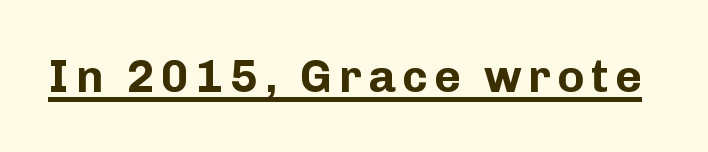
Here the designer chose a conventional face with non-uniform glyph widths. Style check: upright. Font category for this specimen: sans-serif. Quick note: underline on. You'd pick this weight for a headline — it's a proper bold.
